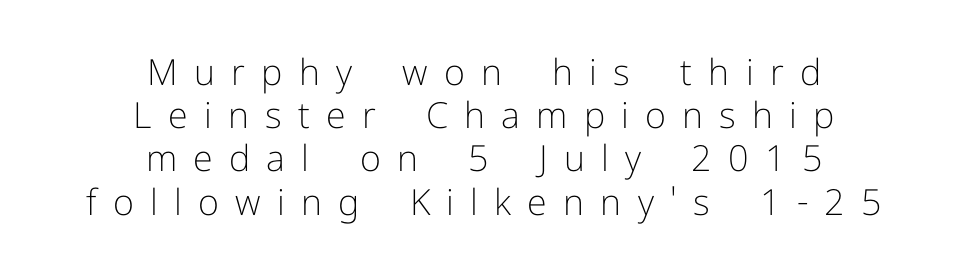
No word sits above an underline. When letters stand straight like this, we call the style roman or upright. Heft: none added — not bold. In CSS terms this would be text-align: center.
